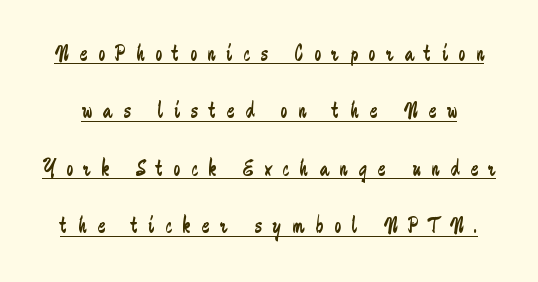
Interline gaps are noticeably wide in this sample. Honestly, the letter spacing is so wide it's the main thing you notice. Underlined type. The weight tops out at a normal text grade.
